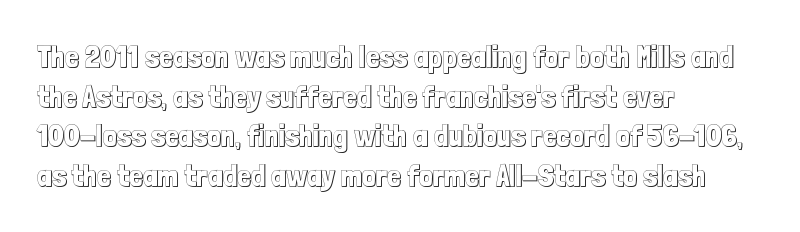
The image shows 31 px condensed type, upright; set left-aligned, normal line spacing (1.28x), normal letter spacing, not underlined; a medium x-height.
